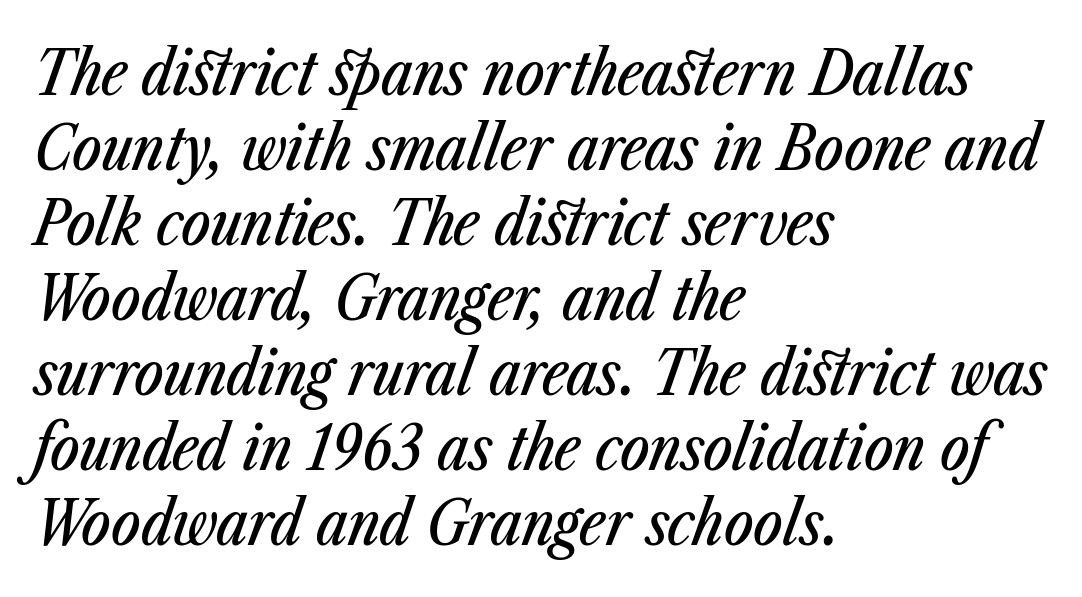
Here the designer chose a conventional face with non-uniform glyph widths. Bare-footed words on every line. How are the letters spaced? Ordinarily, with no added tracking. Every row of glyphs begins at an identical x-position on the left.
